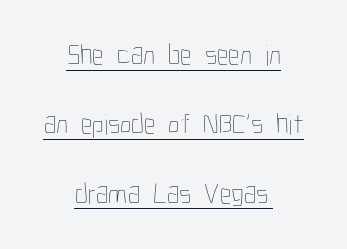
A typographer would call this underscored text. The face used here is proportionally spaced, like ordinary book or web type. Caption: standard tracking, unaltered. Leftover space on each line is divided equally before and after the words. No extra ink here — the face is not bold. Compared with typical paragraphs, the rows here are farther apart.
